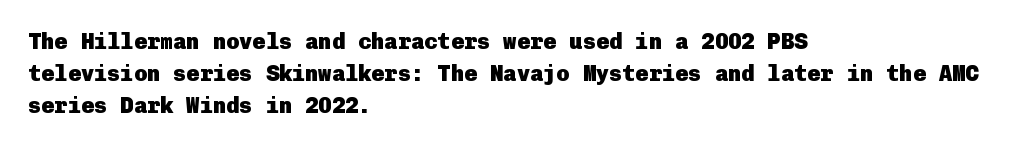
These lines were composed using upright roman letters. Bare-footed words on every line. The vertical gap from one line to the next is medium. Leftover space on each line is placed entirely after the last word. The line texture is even and compact thanks to regular tracking.
